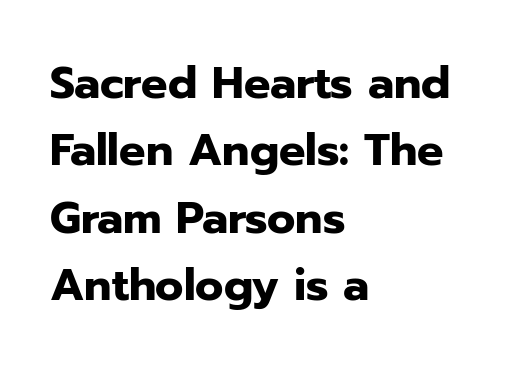
The image shows 44 px heavy sans-serif type, upright; set left-aligned, normal line spacing (1.53x), normal letter spacing, not underlined; low stroke contrast and a medium x-height.
